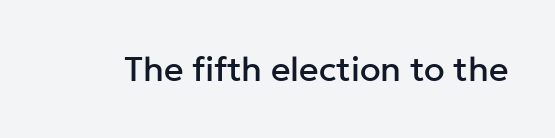
{"serif": "no", "italic": "no", "width": "normal", "stroke_contrast": "low", "x_height": "medium", "monospaced": "no", "underline": "no", "letter_spacing": "normal", "letter_spacing_em": 0.0, "glyph_px": 34}
